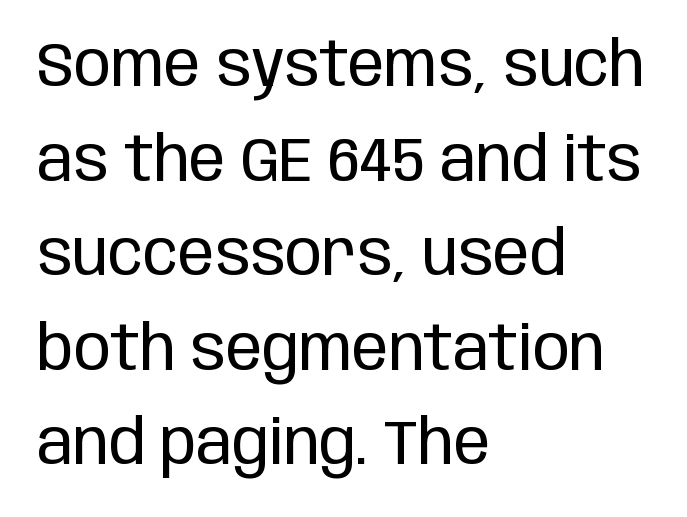
The image shows 61 px regular-weight, condensed sans-serif type, upright; set left-aligned, normal line spacing (1.55x), normal letter spacing, not underlined; low stroke contrast and a large x-height.
